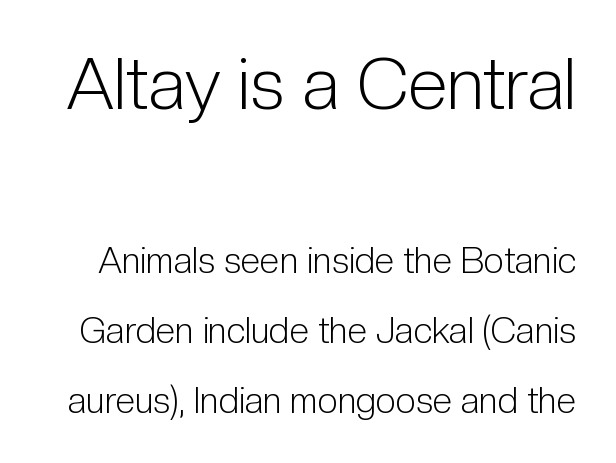
The image shows 72 px light, condensed sans-serif type, upright; set loose line spacing (1.95x), normal letter spacing, not underlined; the first (top) block is 2.0x larger; low stroke contrast and a medium x-height.
